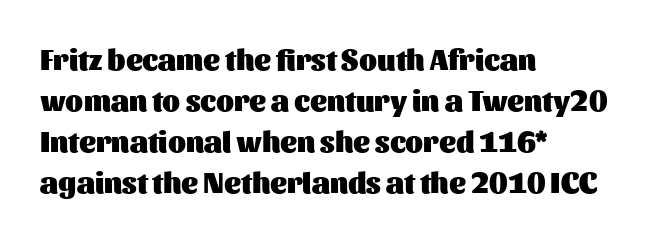
The image shows 29 px heavy sans-serif type, upright; set left-aligned, normal line spacing (1.41x), normal letter spacing, not underlined; medium stroke contrast and a medium x-height.
